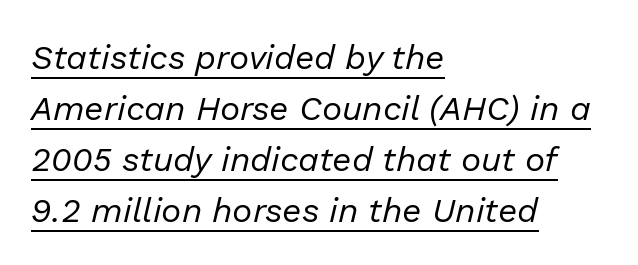
How are the letters spaced? Ordinarily, with no added tracking. There's an unmistakable incline to the writing here. The strokes are not fattened; the text isn't bold. Has an underline been added? It has.
